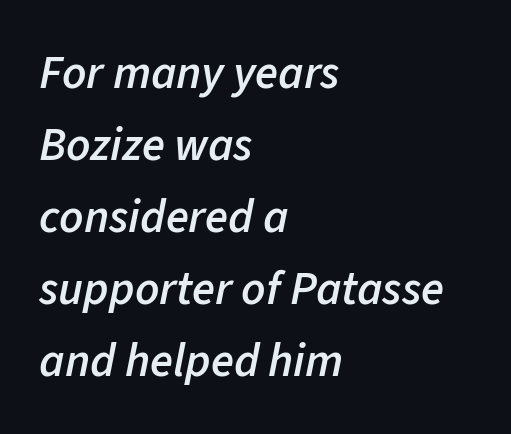
{"italic": "yes", "lean": "right", "slant_degrees": 11, "bold": "semi", "weight": "semibold", "width": "normal", "stroke_contrast": "low", "x_height": "medium", "monospaced": "no", "underline": "no", "align": "left", "line_spacing": "normal", "line_spacing_ratio": 1.53, "letter_spacing": "normal", "letter_spacing_em": 0.0, "glyph_px": 47}
